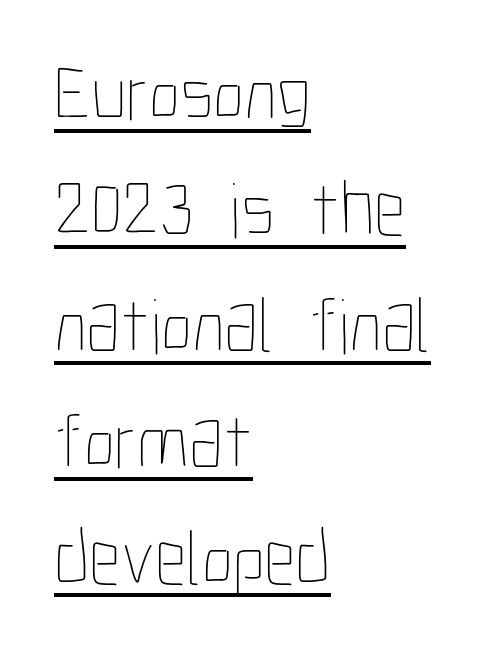
The rendering uses natural spacing where letterforms have individual widths. It's the straight-up-and-down kind of type. Stems and bowls with no extra thickness — not bold. Honestly, the row spacing looks completely unremarkable. In terms of letterspacing, this is plain default setting. Casual observation: everything's shoved over to the left.
